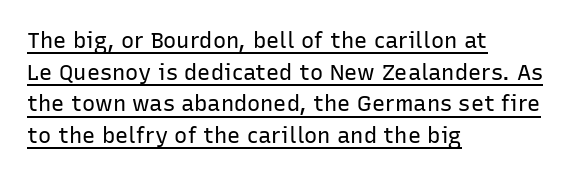
All the whitespace from short lines collects on the right. The font's upright variant was chosen for this text. Observe the ordinary spacing: letters are neighbours, not strangers. This reads as an unemphasized weight, regular at the heaviest.
